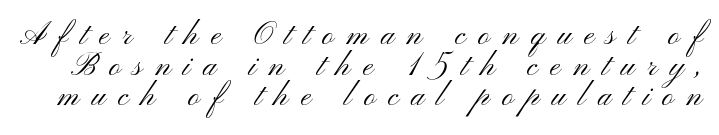
Q: Is the text bold? A: No.
Q: Is the text italic (slanted)? A: Yes.
Q: Is the typeface a serif or a sans-serif typeface? A: Sans-serif.
Q: Is the text underlined? A: No.
Q: Is the spacing between letters normal or unusually wide? A: Unusually wide.
Q: Is the spacing between lines tight, normal or loose? A: Tight.
Q: Width (condensed, normal, or wide)? A: Wide.
Q: Stroke contrast? A: Medium.
Q: x-height? A: Small.
Q: Monospaced? A: No.
